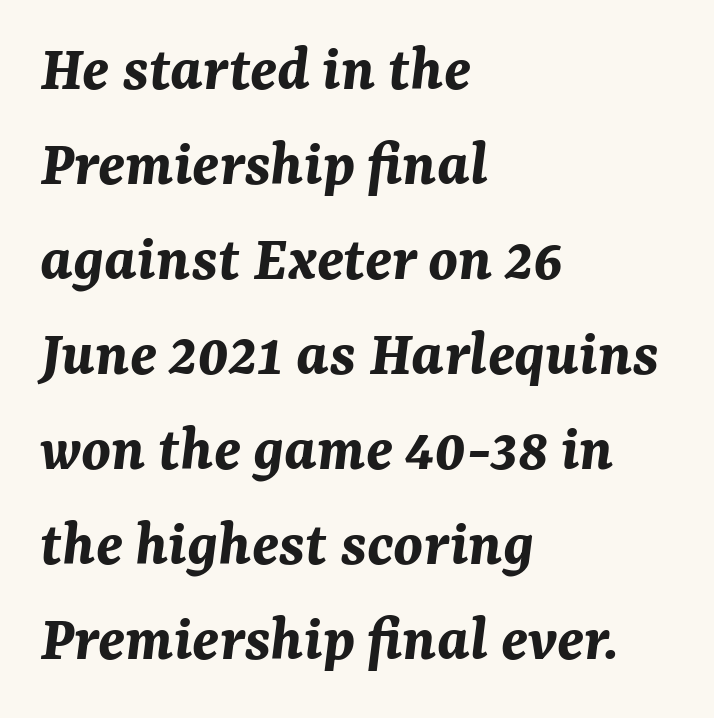
The image shows 66 px bold type, italic (leaning right); set left-aligned, normal line spacing (1.44x), normal letter spacing, not underlined; medium stroke contrast and a medium x-height.
